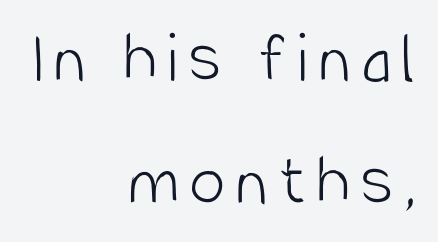
Q: Is the text bold? A: No.
Q: Is the text italic (slanted)? A: No, it is upright.
Q: Is the typeface a serif or a sans-serif typeface? A: Sans-serif.
Q: Is the text underlined? A: No.
Q: How is the paragraph aligned? A: Right-aligned.
Q: Is the spacing between lines tight, normal or loose? A: Normal.
Q: Width (condensed, normal, or wide)? A: Condensed.
Q: Stroke contrast? A: Low.
Q: x-height? A: Large.
Q: Monospaced? A: No.
